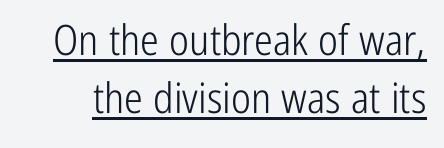
The image shows 42 px light, condensed sans-serif type, upright; set normal line spacing (1.38x), normal letter spacing, underlined; low stroke contrast and a medium x-height.
